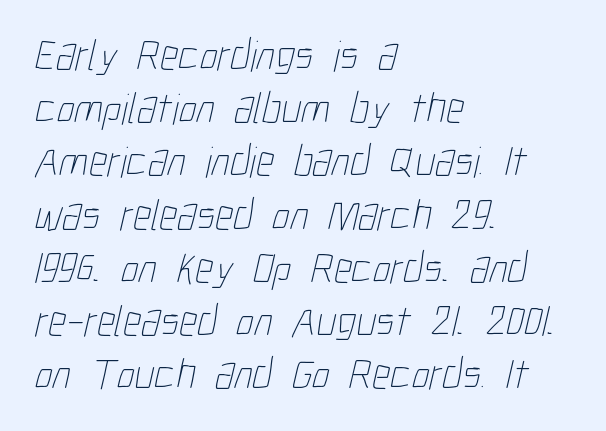
The image shows 44 px thin, condensed type; set left-aligned, line spacing 1.21x, normal letter spacing, not underlined; low stroke contrast and a medium x-height.
